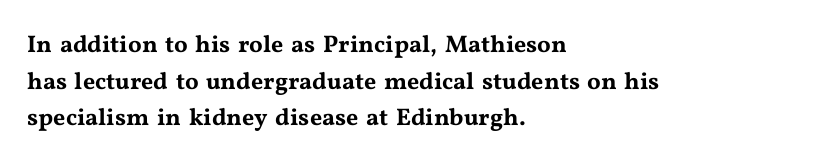
The image shows 24 px text type, upright; set left-aligned, normal line spacing (1.53x), normal letter spacing, not underlined.
